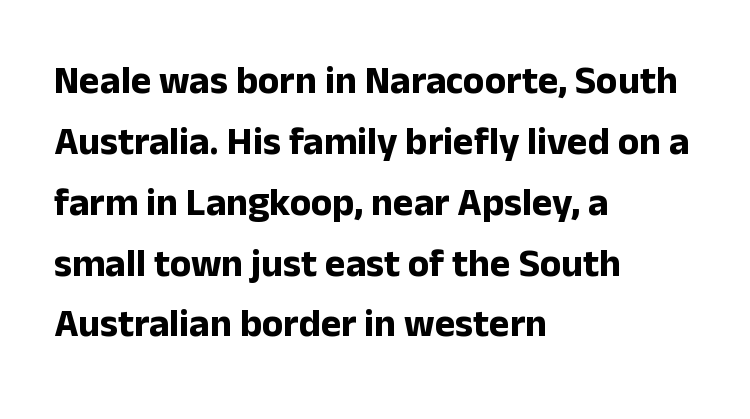
The rendering uses a bold face; every stroke is thick and dark. Proportional: the letters do not fall into vertical columns. The leading is moderate, giving the passage an even texture. No extra tracking has been applied to these lines. Stroke terminals: plain, sans-serif. A bare baseline throughout the passage.
